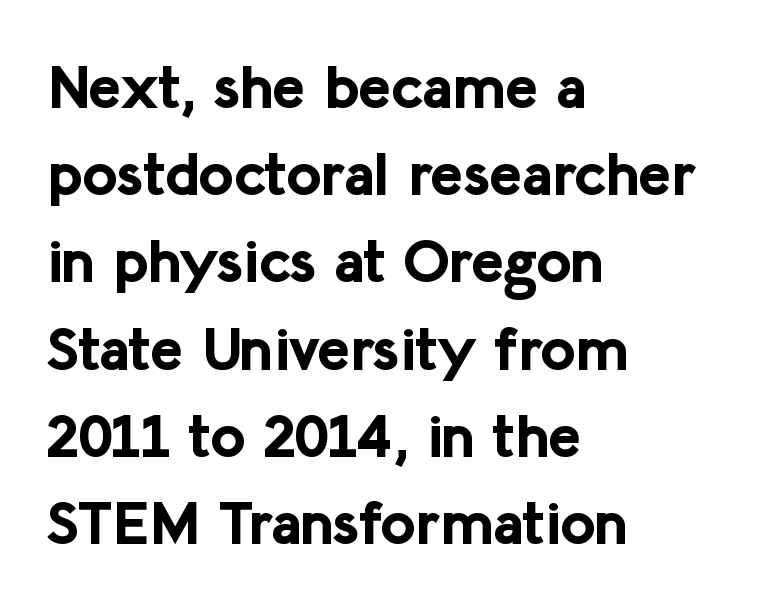
Q: Is the text bold? A: Yes.
Q: Is the text italic (slanted)? A: No, it is upright.
Q: Is the typeface a serif or a sans-serif typeface? A: Sans-serif.
Q: Is the text underlined? A: No.
Q: How is the paragraph aligned? A: Left-aligned.
Q: Is the spacing between letters normal or unusually wide? A: Normal.
Q: Is the spacing between lines tight, normal or loose? A: Normal.
Q: Width (condensed, normal, or wide)? A: Normal.
Q: Stroke contrast? A: Low.
Q: x-height? A: Medium.
Q: Monospaced? A: No.
